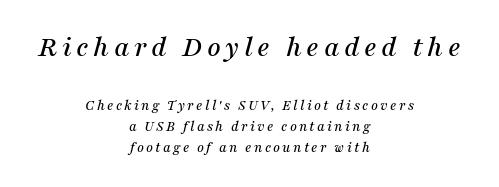
The image shows 30 px serif type, italic (leaning right); set centered, normal line spacing (1.42x), not underlined; the first (top) block is 2.0x larger; medium stroke contrast and a medium x-height.
